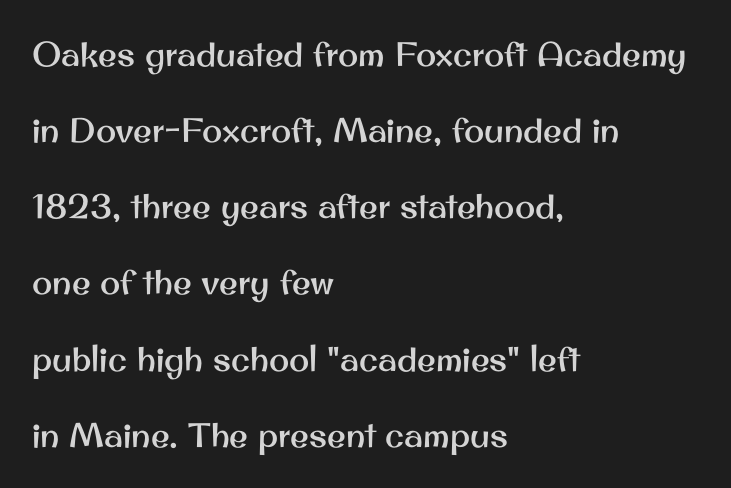
The image shows 34 px sans-serif type, upright; set left-aligned, loose line spacing (2.24x), normal letter spacing, not underlined; medium stroke contrast and a small x-height.
